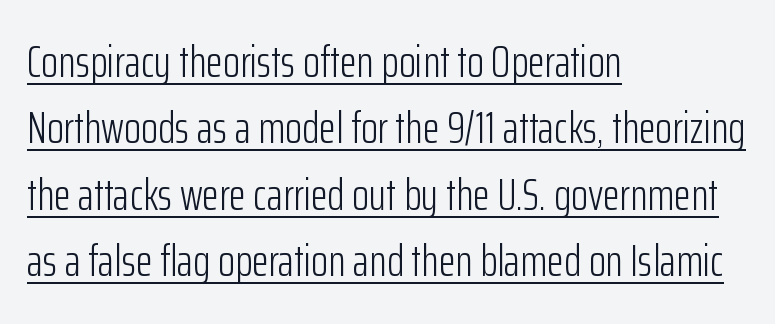
{"serif": "no", "italic": "no", "bold": "no", "weight": "light", "width": "condensed", "stroke_contrast": "low", "x_height": "medium", "monospaced": "no", "underline": "yes", "align": "left", "line_spacing": "normal", "line_spacing_ratio": 1.51, "letter_spacing": "normal", "letter_spacing_em": 0.0, "glyph_px": 44}
